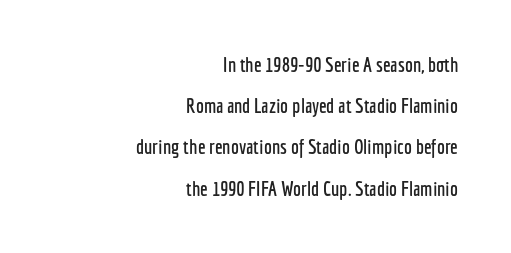
The image shows 20 px text type, upright; set right-aligned, loose line spacing (2.06x), normal letter spacing, not underlined.
